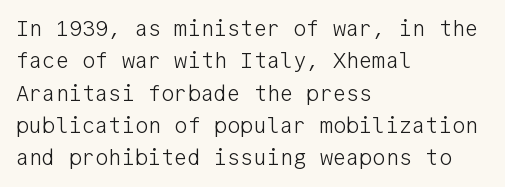
The image shows 22 px text type, upright; set left-aligned, normal line spacing (1.47x), normal letter spacing, not underlined.
